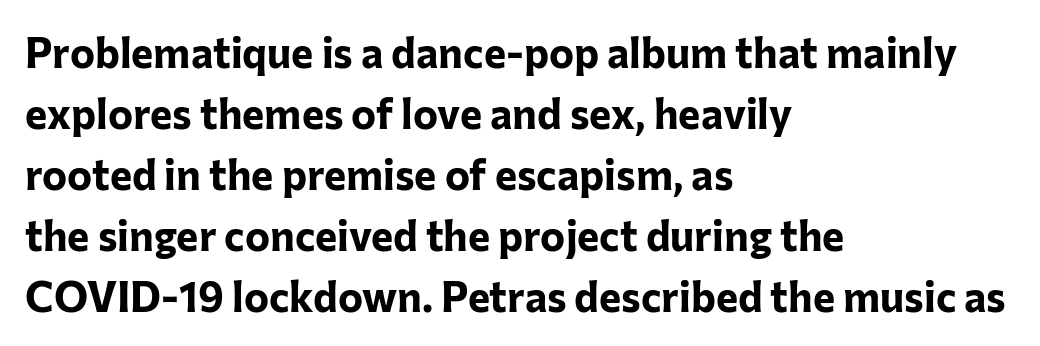
Vertical strokes here are truly vertical. These lines sit exactly where default settings would place them. Notice how the passage keeps a crisp vertical edge on the left only. Nothing unusual about the tracking: characters are spaced as the font intends. The characters display no serif detailing; their extremities are plain. Descenders are the only things crossing below the line.
